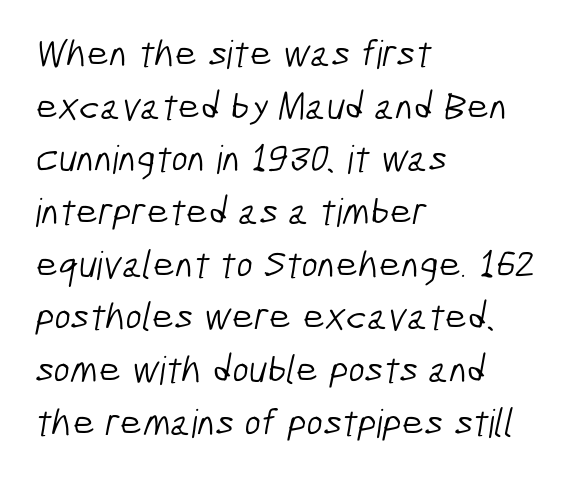
The designer left line spacing at the default. Is the type heavy? It reads as light-to-regular instead. One-word summary of the alignment: left. You could call the tracking neutral — neither tight nor loose. I'd call this a sans setting — the letters go barefoot.
